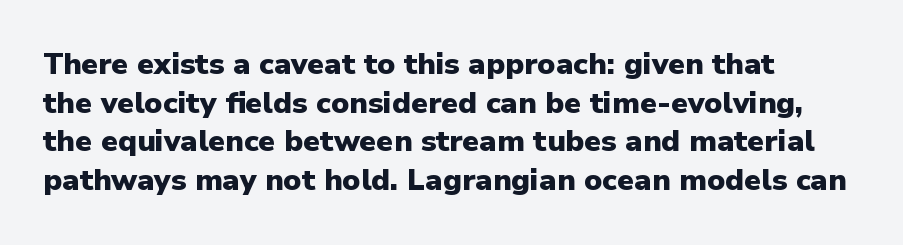
The image shows 30 px heavy sans-serif type, upright; set left-aligned, normal line spacing (1.29x), normal letter spacing, not underlined; low stroke contrast and a medium x-height.
